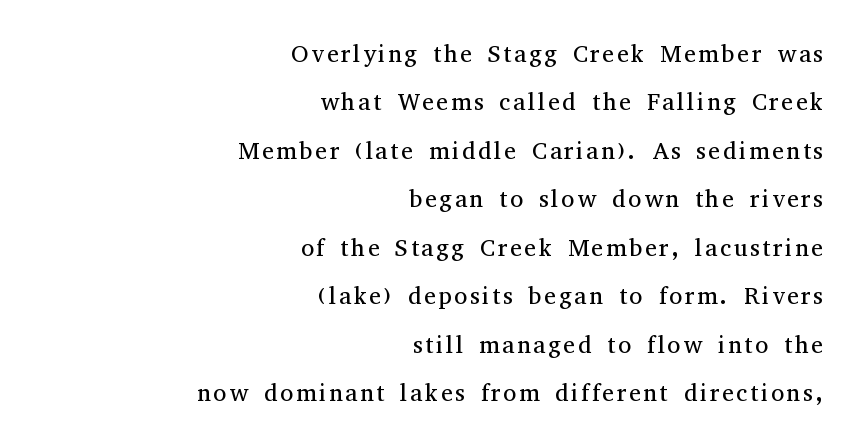
The image shows 24 px text type, upright; set right-aligned, loose line spacing (2.02x), not underlined.
